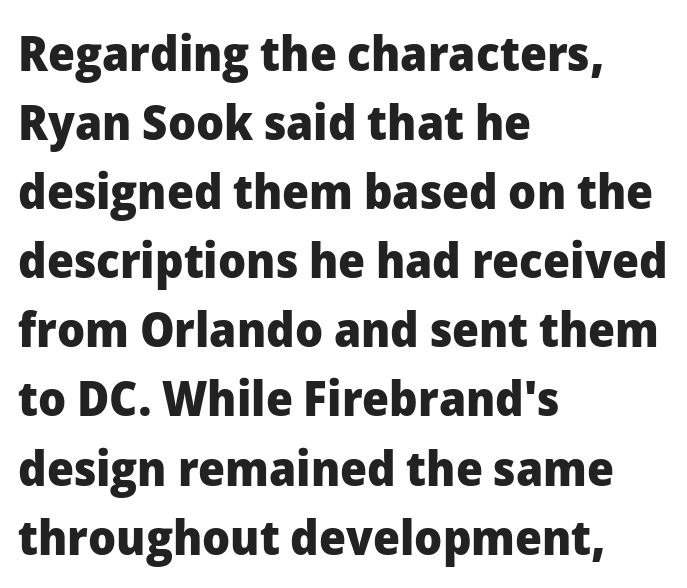
Q: Is the text bold? A: Yes.
Q: Is the text italic (slanted)? A: No, it is upright.
Q: Is the typeface a serif or a sans-serif typeface? A: Sans-serif.
Q: Is the text underlined? A: No.
Q: How is the paragraph aligned? A: Left-aligned.
Q: Is the spacing between letters normal or unusually wide? A: Normal.
Q: Is the spacing between lines tight, normal or loose? A: Normal.
Q: Width (condensed, normal, or wide)? A: Normal.
Q: Stroke contrast? A: Low.
Q: x-height? A: Medium.
Q: Monospaced? A: No.
